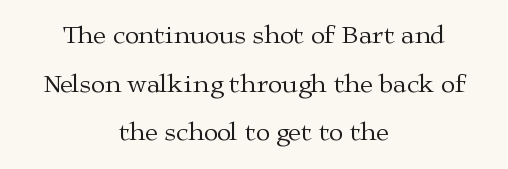
Stroke mass is kept to a normal reading level or below. The typesetter chose a symmetrical, centered arrangement here. Students, note that the glyphs here touch the page at normal intervals. Decoration check: the copy has no underline.
